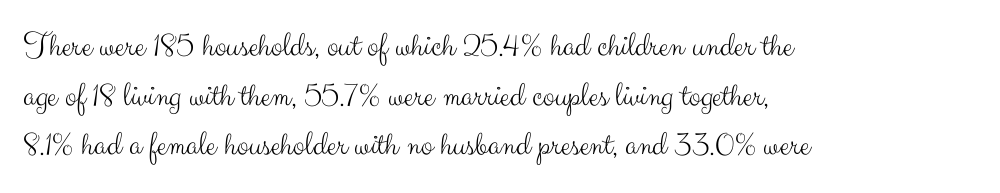
{"serif": "no", "bold": "no", "weight": "light", "width": "normal", "stroke_contrast": "medium", "x_height": "small", "monospaced": "no", "underline": "no", "align": "left", "line_spacing": "normal", "line_spacing_ratio": 1.42, "letter_spacing": "normal", "letter_spacing_em": 0.0, "glyph_px": 35}
